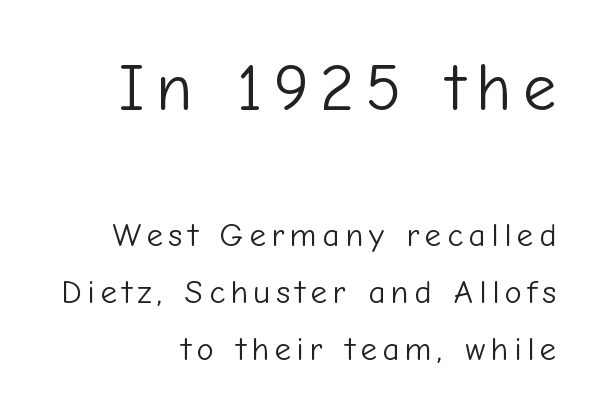
{"serif": "no", "italic": "no", "bold": "no", "weight": "light", "width": "normal", "stroke_contrast": "low", "x_height": "medium", "monospaced": "no", "underline": "no", "align": "right", "line_spacing_ratio": 1.72, "larger_block": "first", "size_ratio": 2.0, "glyph_px": 66}
